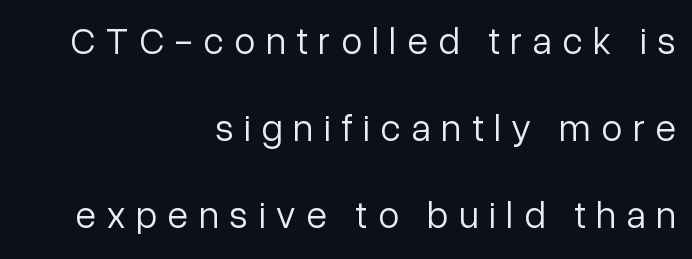
{"serif": "no", "italic": "no", "bold": "no", "weight": "light", "width": "normal", "stroke_contrast": "low", "x_height": "medium", "monospaced": "no", "underline": "no", "align": "right", "line_spacing": "loose", "line_spacing_ratio": 2.29, "letter_spacing": "wide", "letter_spacing_em": 0.28, "glyph_px": 38}
